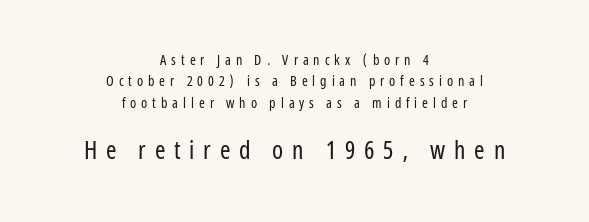
The type is letterspaced generously, with wide tracking. You get the small type first, then a jump to larger type. The specimen omits any rule beneath the text block's lines. The leading is moderate, giving the passage an even texture. Counters stay open thanks to moderate or lighter strokes. The typography opts for an upright posture over an oblique one.
